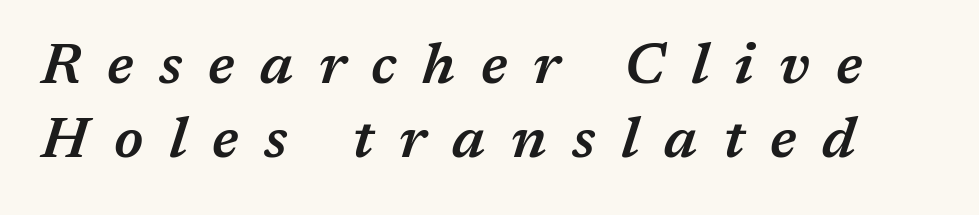
Q: Is the text bold? A: Semi-bold.
Q: Is the text italic (slanted)? A: Yes, it leans right by about 17 degrees.
Q: Is the text underlined? A: No.
Q: Is the spacing between letters normal or unusually wide? A: Unusually wide.
Q: Is the spacing between lines tight, normal or loose? A: Normal.
Q: Width (condensed, normal, or wide)? A: Normal.
Q: Stroke contrast? A: Medium.
Q: x-height? A: Medium.
Q: Monospaced? A: No.
